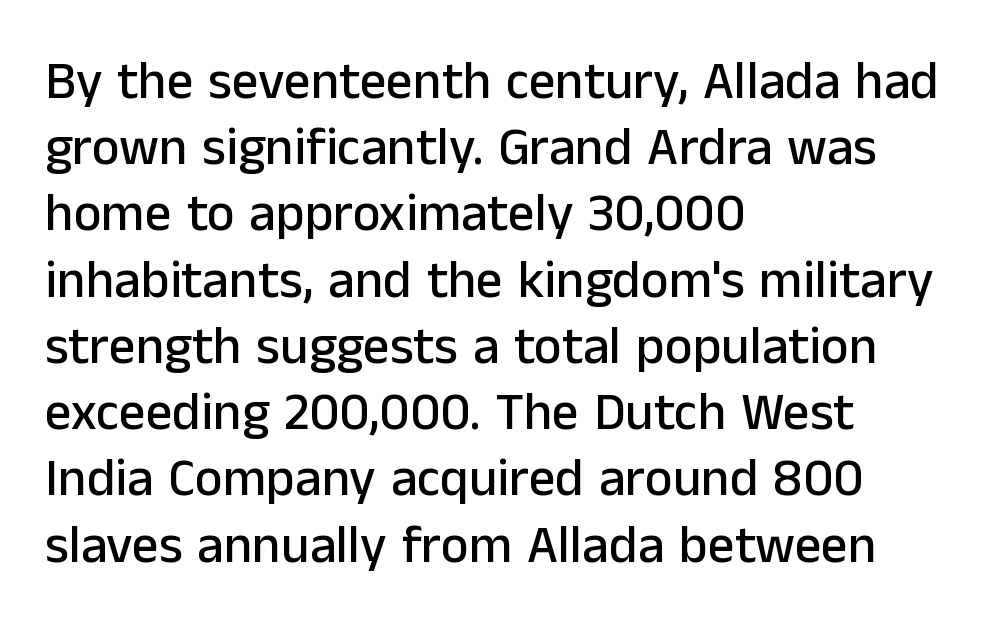
The image shows 53 px sans-serif type, upright; set left-aligned, normal line spacing (1.25x), normal letter spacing, not underlined; low stroke contrast and a medium x-height.
